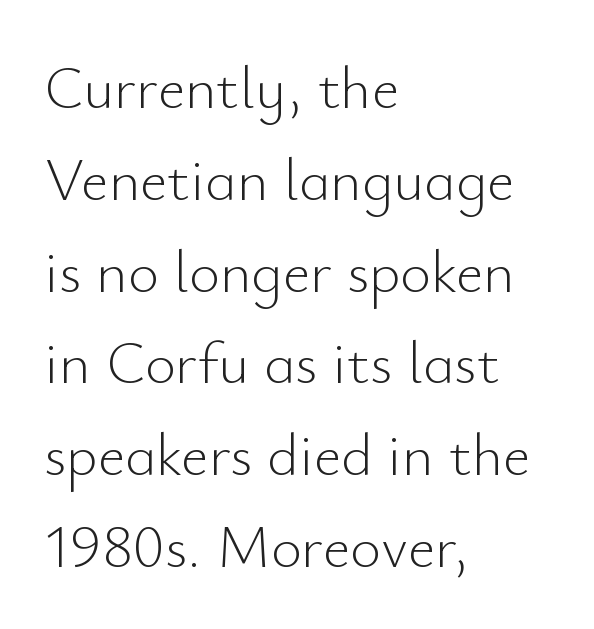
Q: Is the text bold? A: No.
Q: Is the text italic (slanted)? A: No, it is upright.
Q: Is the typeface a serif or a sans-serif typeface? A: Sans-serif.
Q: Is the text underlined? A: No.
Q: How is the paragraph aligned? A: Left-aligned.
Q: Is the spacing between letters normal or unusually wide? A: Normal.
Q: Is the spacing between lines tight, normal or loose? A: Normal.
Q: Width (condensed, normal, or wide)? A: Normal.
Q: Stroke contrast? A: Low.
Q: x-height? A: Small.
Q: Monospaced? A: No.
